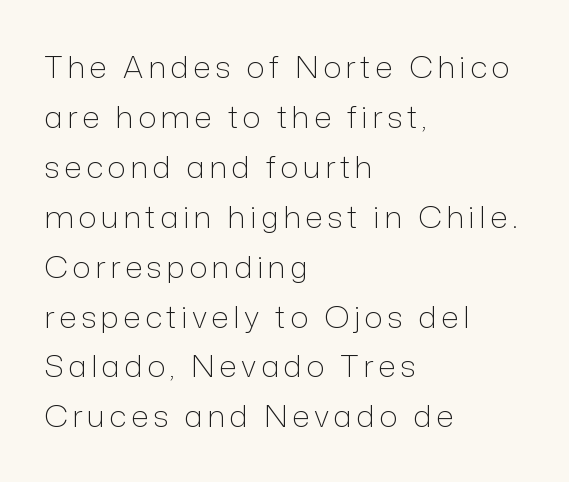
These lines sit exactly where default settings would place them. Character widths vary here, with narrow letters taking less room than wide ones. The glyphs in this specimen are sans serif. The lettering stays uniformly vertical, giving the passage a roman look.
